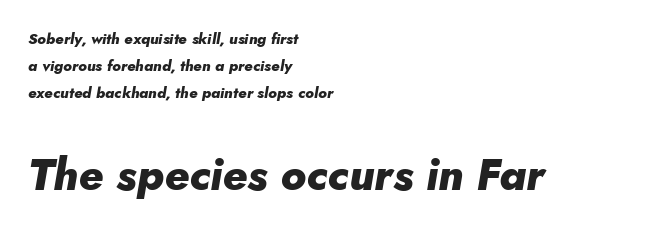
{"italic": "yes", "lean": "right", "slant_degrees": 10, "bold": "yes", "weight": "heavy", "width": "normal", "stroke_contrast": "low", "x_height": "small", "monospaced": "no", "underline": "no", "align": "left", "line_spacing_ratio": 1.79, "letter_spacing": "normal", "letter_spacing_em": 0.0, "larger_block": "second", "size_ratio": 2.93, "glyph_px": 44}
